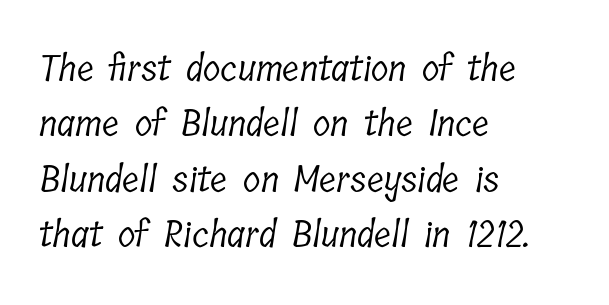
Left-aligned paragraph, ragged on the right. The type is set solid horizontally, with unmodified tracking. The font sits on the lighter half of the weight spectrum, regular included. Leading: standard. This is serif lettering, the kind often seen in printed books. Do the characters align in a grid? No, the font is proportional.
